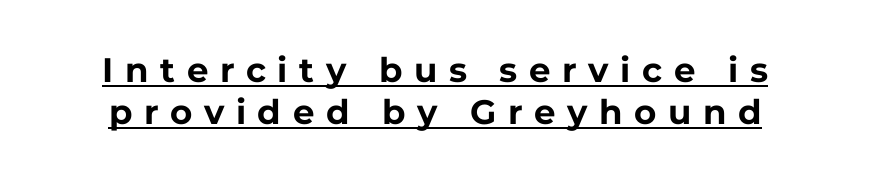
{"serif": "no", "italic": "no", "bold": "yes", "weight": "bold", "width": "normal", "stroke_contrast": "low", "x_height": "medium", "monospaced": "no", "underline": "yes", "line_spacing": "normal", "line_spacing_ratio": 1.25, "letter_spacing": "wide", "letter_spacing_em": 0.34, "glyph_px": 34}
